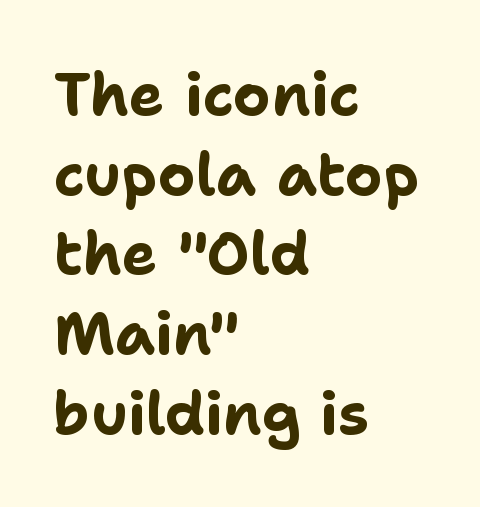
These lines stack with their left ends in a neat column. Do the letters lean? They stand straight. Each letter's strokes conclude bluntly, with no projecting serifs. The passage shown is typed in a proportional face where columns would drift. Typesetter's note: full bold, strokes at maximum text heaviness.
